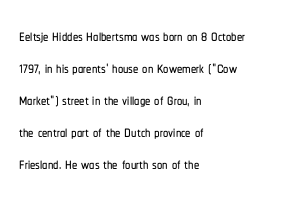
Q: Is the text italic (slanted)? A: No, it is upright.
Q: Is the text underlined? A: No.
Q: How is the paragraph aligned? A: Left-aligned.
Q: Is the spacing between letters normal or unusually wide? A: Normal.
Q: Is the spacing between lines tight, normal or loose? A: Normal.
